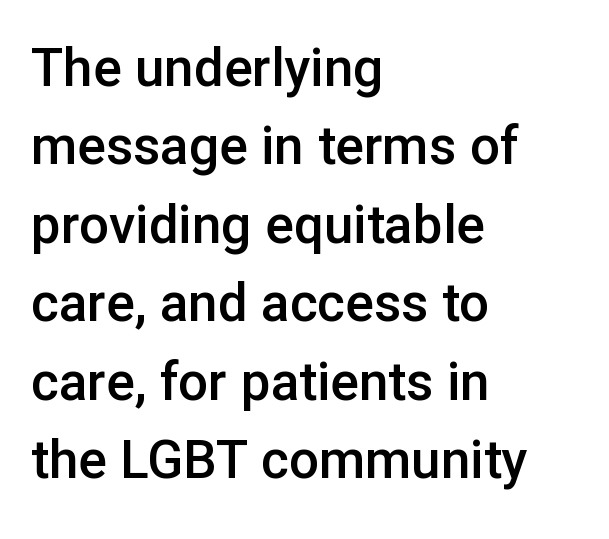
{"serif": "no", "italic": "no", "bold": "semi", "weight": "semibold", "width": "normal", "stroke_contrast": "low", "x_height": "medium", "monospaced": "no", "underline": "no", "align": "left", "line_spacing": "normal", "line_spacing_ratio": 1.48, "letter_spacing": "normal", "letter_spacing_em": 0.0, "glyph_px": 53}
